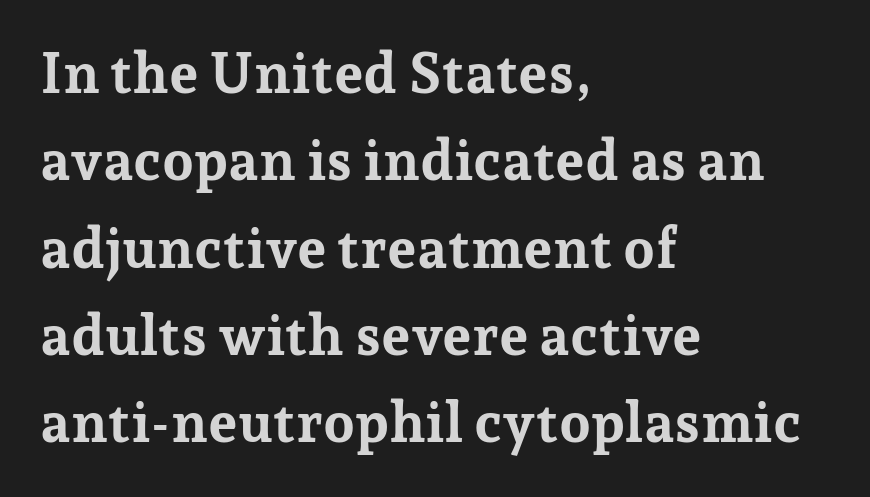
The image shows 56 px bold serif type, upright; set left-aligned, normal line spacing (1.56x), normal letter spacing, not underlined; low stroke contrast and a medium x-height.
